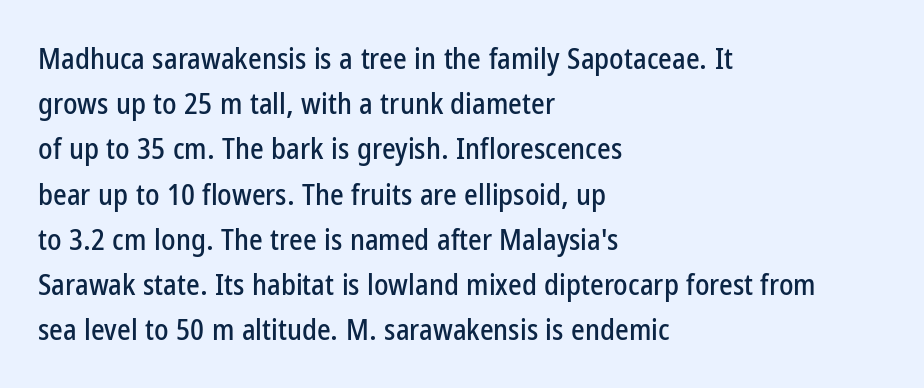
{"serif": "no", "italic": "no", "width": "condensed", "stroke_contrast": "low", "x_height": "medium", "monospaced": "no", "underline": "no", "align": "left", "line_spacing": "normal", "line_spacing_ratio": 1.56, "letter_spacing": "normal", "letter_spacing_em": 0.0, "glyph_px": 29}
